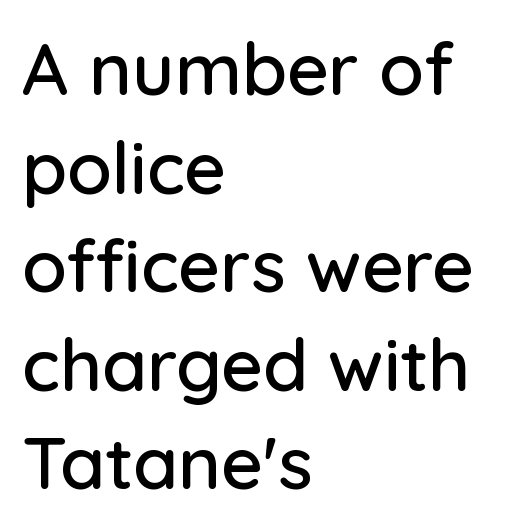
The image shows 73 px sans-serif type, upright; set left-aligned, normal line spacing (1.35x), normal letter spacing, not underlined; low stroke contrast and a medium x-height.
